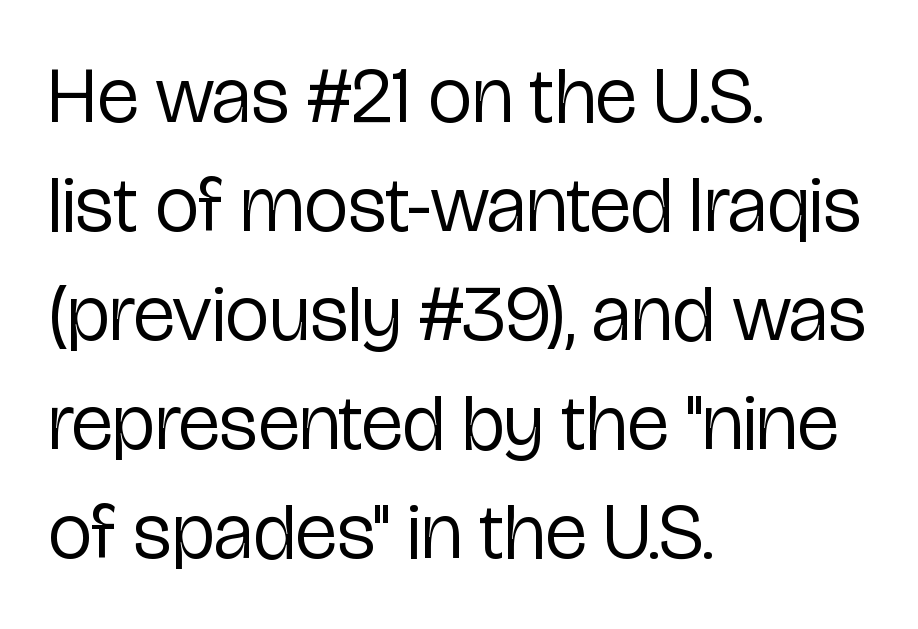
The image shows 79 px regular-weight, condensed sans-serif type, upright; set left-aligned, normal line spacing (1.38x), normal letter spacing, not underlined; low stroke contrast and a medium x-height.
